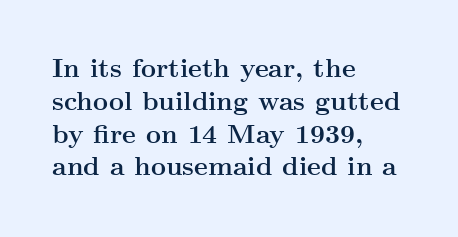
{"italic": "no", "bold": "yes", "underline": "no", "align": "left", "line_spacing": "normal", "line_spacing_ratio": 1.26, "letter_spacing": "normal", "letter_spacing_em": 0.0, "glyph_px": 26}
